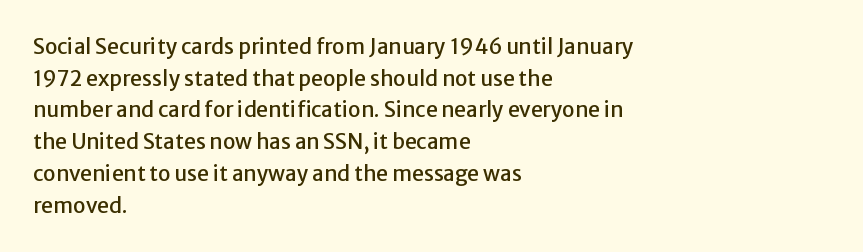
The image shows 21 px text type, upright; set left-aligned, normal line spacing (1.51x), normal letter spacing, not underlined.
